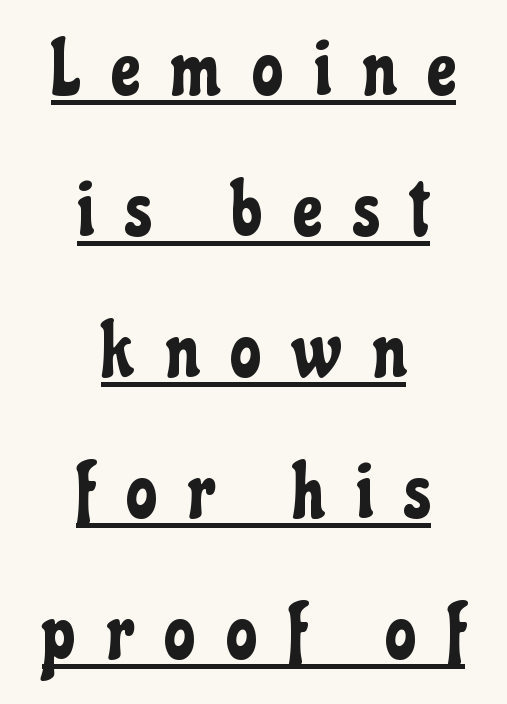
Q: Is the text italic (slanted)? A: No, it is upright.
Q: Is the typeface a serif or a sans-serif typeface? A: Sans-serif.
Q: Is the text underlined? A: Yes.
Q: How is the paragraph aligned? A: Centered.
Q: Is the spacing between letters normal or unusually wide? A: Unusually wide.
Q: Width (condensed, normal, or wide)? A: Condensed.
Q: Stroke contrast? A: Low.
Q: x-height? A: Medium.
Q: Monospaced? A: No.
